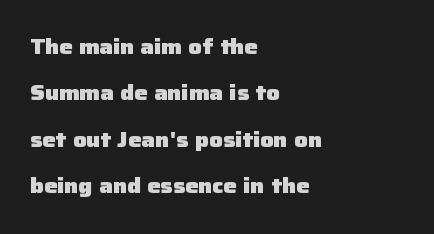
Q: Is the text bold? A: Yes.
Q: Is the text italic (slanted)? A: No, it is upright.
Q: Is the text underlined? A: No.
Q: How is the paragraph aligned? A: Left-aligned.
Q: Is the spacing between letters normal or unusually wide? A: Normal.
Q: Is the spacing between lines tight, normal or loose? A: Loose.
